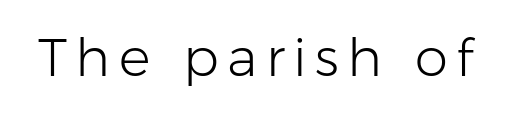
The image shows 53 px light sans-serif type, upright; set not underlined; low stroke contrast and a medium x-height.
